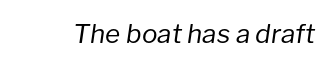
Q: Is the text bold? A: No.
Q: Is the text italic (slanted)? A: Yes, it leans right by about 8 degrees.
Q: Is the text underlined? A: No.
Q: Is the spacing between letters normal or unusually wide? A: Normal.
